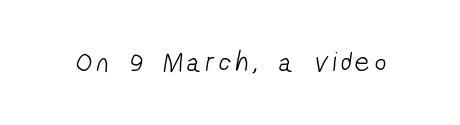
Nobody drew a line under any word here. Compared with a typical body face, this is equally light or lighter still. You could not count columns in this text — the font is proportionally spaced. The font family rendered here belongs to the sans-serif group.
